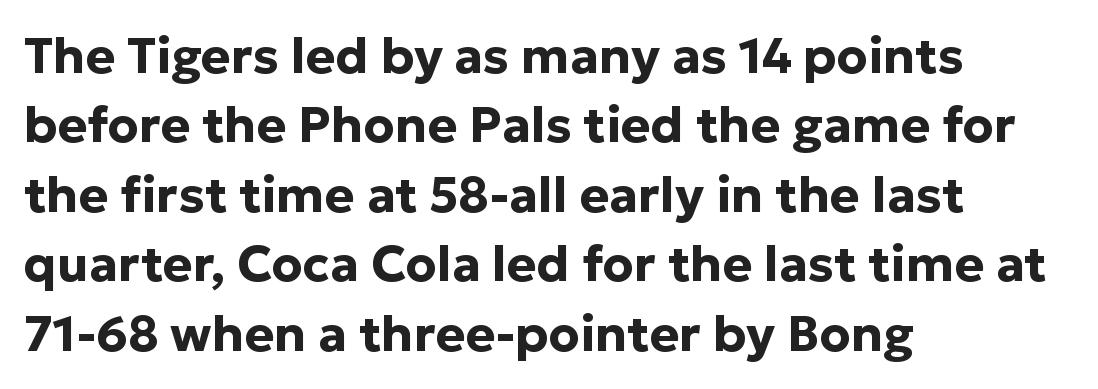
{"serif": "no", "italic": "no", "bold": "yes", "weight": "bold", "width": "normal", "stroke_contrast": "low", "x_height": "medium", "monospaced": "no", "underline": "no", "align": "left", "line_spacing": "normal", "line_spacing_ratio": 1.39, "letter_spacing": "normal", "letter_spacing_em": 0.0, "glyph_px": 50}
